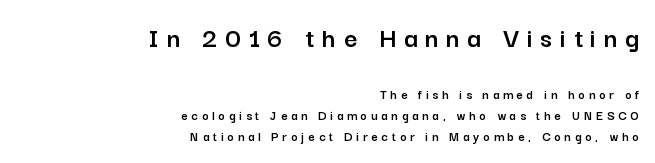
The image shows 29 px sans-serif type, upright; set right-aligned, normal line spacing (1.53x), unusually wide letter spacing (+0.27 em), not underlined; the first (top) block is 2.07x larger; low stroke contrast and a medium x-height.
